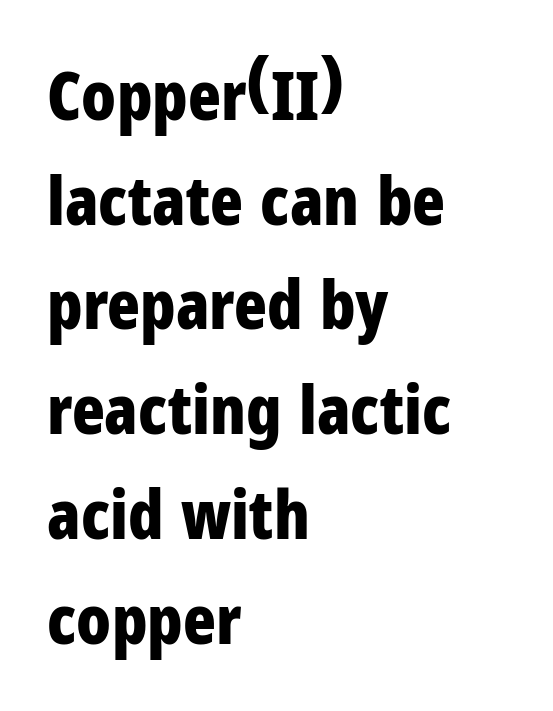
The space between consecutive lines is moderate. Nope, no serifs anywhere on these letters. The lines in this sample share a left origin and differ only in where they stop. As a designer I'd log this as weight 700, bold.
